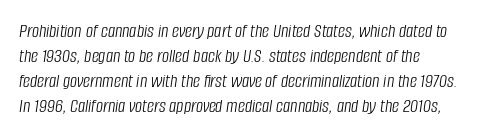
The font is comparable to plain body text, perhaps lighter. Honestly, the row spacing looks completely unremarkable. Each word holds together tightly as a unit, with standard inter-letter gaps. A student would call this left alignment; a typographer would say flush left, rag right. In terms of posture, this sample is oblique.
